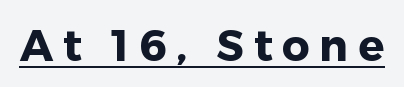
The typesetting leans heavy: a genuine bold. The letters are spread apart with noticeably loose tracking. This sample has the flowing, uneven cadence of proportional lettering. Honestly, the underline is the first thing you notice here.
